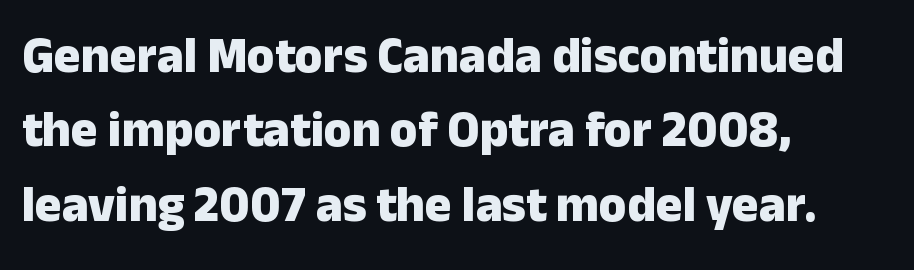
The image shows 50 px heavy sans-serif type, upright; set left-aligned, normal line spacing (1.49x), normal letter spacing, not underlined; low stroke contrast and a medium x-height.
